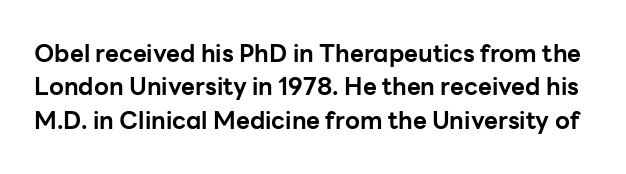
{"italic": "no", "bold": "yes", "underline": "no", "line_spacing": "normal", "line_spacing_ratio": 1.39, "letter_spacing": "normal", "letter_spacing_em": 0.0, "glyph_px": 24}
